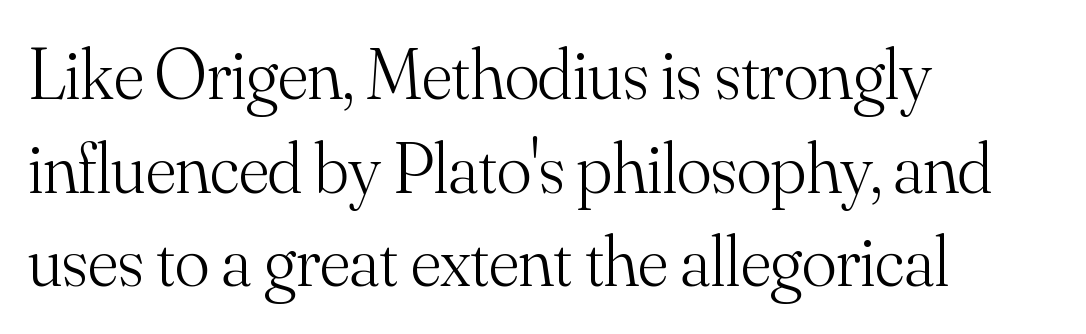
A normal amount of white space separates one row of letters from the next. Underline: absent. The face looks like a standard text weight, possibly lighter. Every stem runs plumb, perpendicular to the baseline. Yep, those are serifs on the letters. Looks like regular typesetting: each glyph gets only the width it needs.
